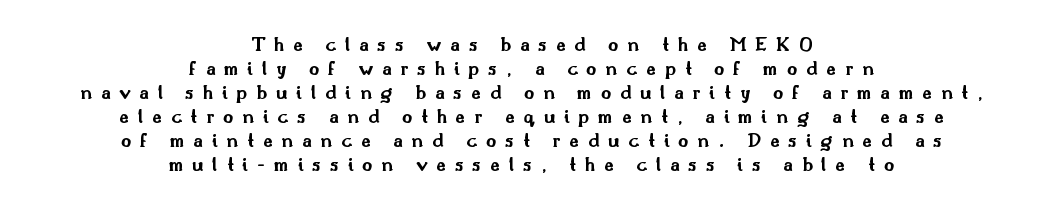
{"italic": "no", "bold": "yes", "underline": "no", "align": "center", "line_spacing_ratio": 1.2, "letter_spacing": "wide", "letter_spacing_em": 0.44, "glyph_px": 20}
